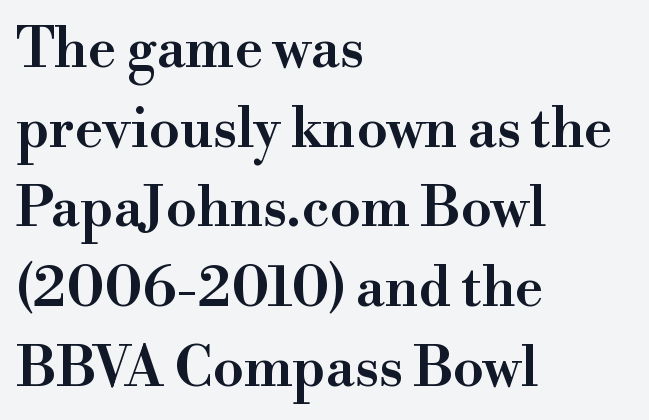
{"serif": "yes", "italic": "no", "bold": "semi", "weight": "semibold", "width": "normal", "stroke_contrast": "high", "x_height": "small", "monospaced": "no", "underline": "no", "align": "left", "line_spacing": "normal", "line_spacing_ratio": 1.45, "letter_spacing": "normal", "letter_spacing_em": 0.0, "glyph_px": 55}
